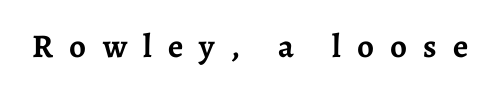
Q: Is the text bold? A: Yes.
Q: Is the text italic (slanted)? A: No, it is upright.
Q: Is the typeface a serif or a sans-serif typeface? A: Serif.
Q: Is the text underlined? A: No.
Q: Is the spacing between letters normal or unusually wide? A: Unusually wide.
Q: Width (condensed, normal, or wide)? A: Normal.
Q: Stroke contrast? A: Low.
Q: x-height? A: Medium.
Q: Monospaced? A: No.
